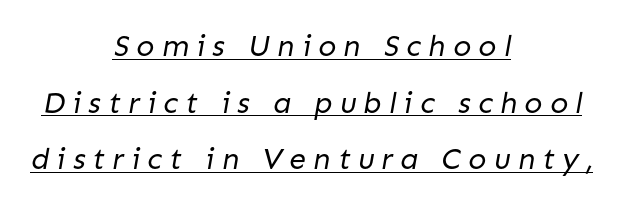
{"serif": "no", "bold": "no", "weight": "regular", "width": "normal", "stroke_contrast": "low", "x_height": "medium", "monospaced": "no", "underline": "yes", "align": "center", "line_spacing_ratio": 1.89, "letter_spacing": "wide", "letter_spacing_em": 0.24, "glyph_px": 30}
